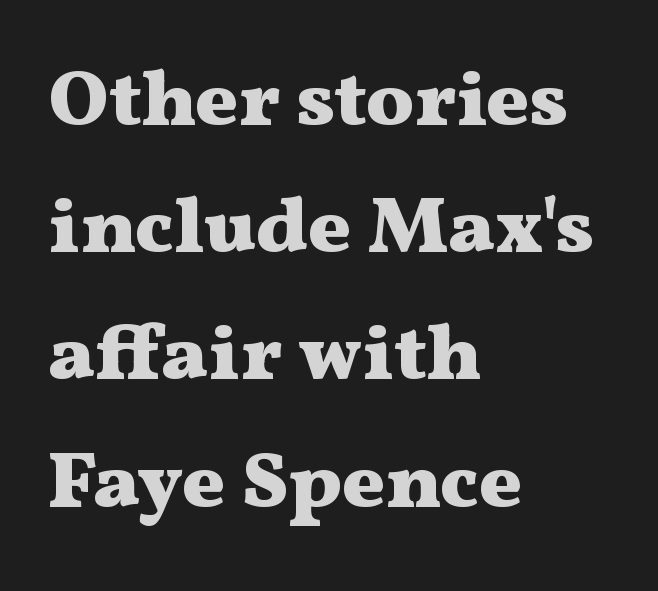
The image shows 80 px heavy, wide serif type, upright; set left-aligned, normal line spacing (1.59x), normal letter spacing, not underlined; medium stroke contrast and a medium x-height.
